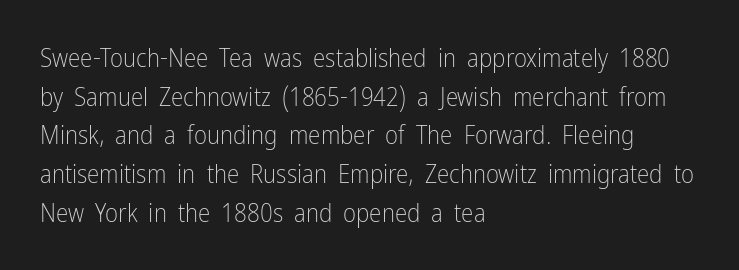
Notice how descenders clear the ascenders below comfortably — that's standard leading. Posture: vertical. Letter spacing: default. This rendering uses left alignment, leaving the right contour irregular.
